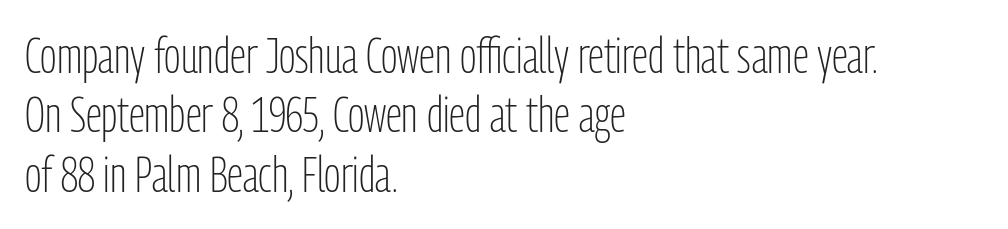
Q: Is the text bold? A: No.
Q: Is the text italic (slanted)? A: No, it is upright.
Q: Is the typeface a serif or a sans-serif typeface? A: Sans-serif.
Q: Is the text underlined? A: No.
Q: How is the paragraph aligned? A: Left-aligned.
Q: Is the spacing between letters normal or unusually wide? A: Normal.
Q: Width (condensed, normal, or wide)? A: Condensed.
Q: Stroke contrast? A: Low.
Q: x-height? A: Medium.
Q: Monospaced? A: No.
